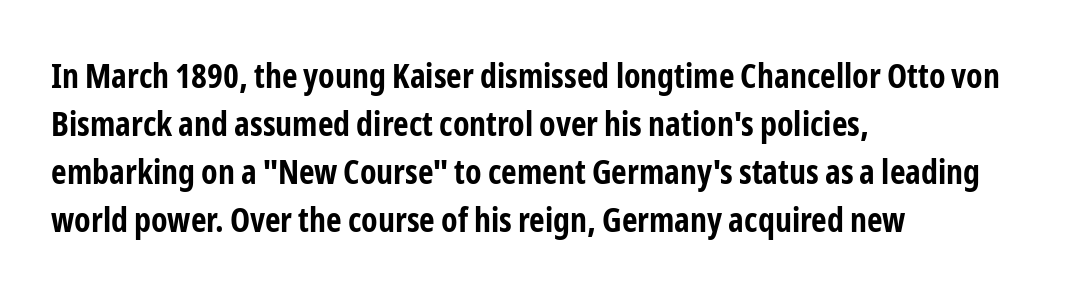
The horizontal fit of the characters is conventional and even. Decoration check: the copy has no underline. Do the characters align in a grid? No, the font is proportional. The rendering uses a moderate line-height, typical for paragraphs. Italic: no, the glyphs are upright roman. The typesetter chose a ragged-right arrangement here.
